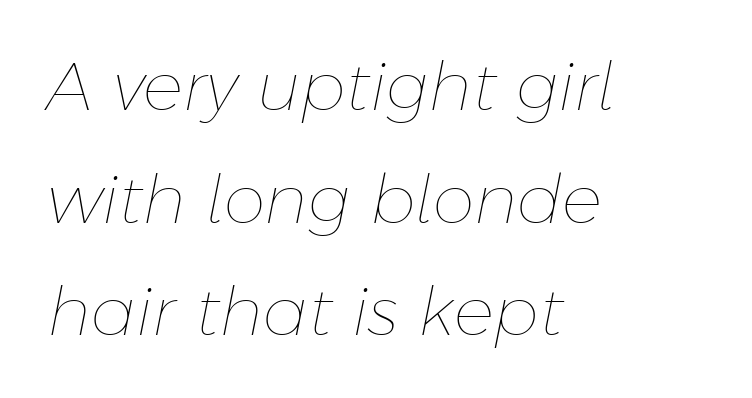
You can tell it's italic because the verticals aren't actually vertical. Do the characters align in a grid? No, the font is proportional. Nobody touched the tracking dial on this one. This block has exactly the height ordinary leading produces.
